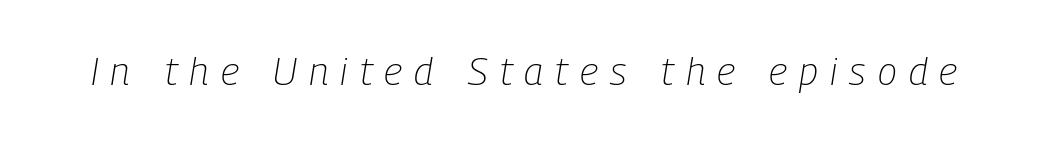
{"italic": "yes", "lean": "right", "slant_degrees": 9, "bold": "no", "weight": "light", "width": "condensed", "stroke_contrast": "low", "x_height": "medium", "monospaced": "no", "underline": "no", "letter_spacing": "wide", "letter_spacing_em": 0.31, "glyph_px": 39}
